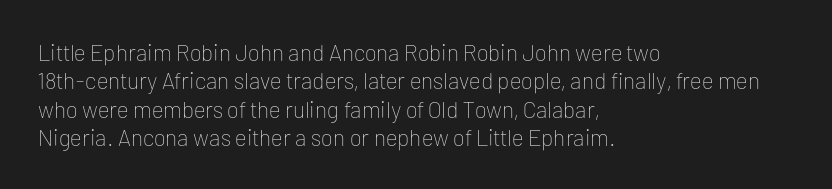
The image shows 23 px text type, upright; set left-aligned, line spacing 1.23x, normal letter spacing, not underlined.
